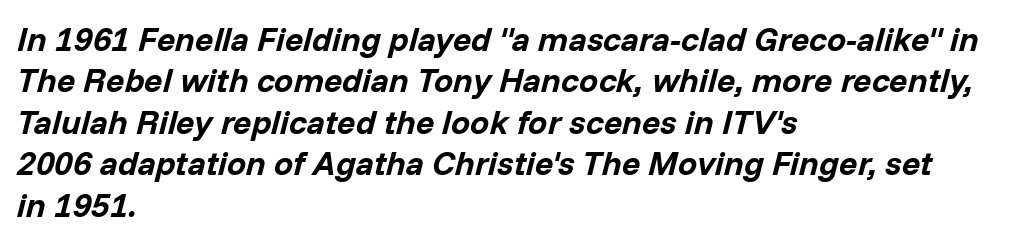
{"italic": "yes", "lean": "right", "slant_degrees": 14, "bold": "yes", "weight": "bold", "width": "normal", "stroke_contrast": "low", "x_height": "medium", "monospaced": "no", "underline": "no", "align": "left", "line_spacing_ratio": 1.22, "letter_spacing": "normal", "letter_spacing_em": 0.0, "glyph_px": 34}
